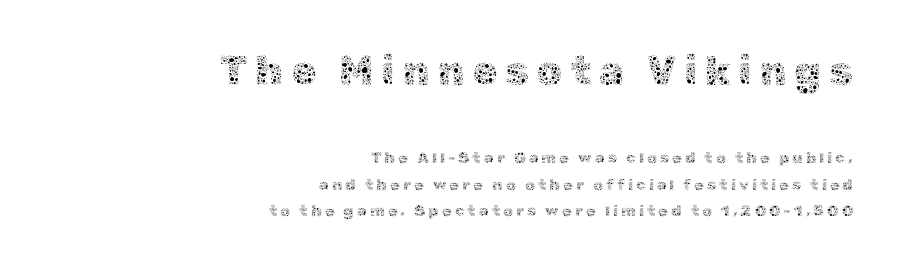
{"italic": "no", "bold": "no", "weight": "thin", "width": "normal", "x_height": "medium", "monospaced": "no", "underline": "no", "align": "right", "line_spacing": "normal", "line_spacing_ratio": 1.68, "larger_block": "first", "size_ratio": 2.56, "glyph_px": 41}
